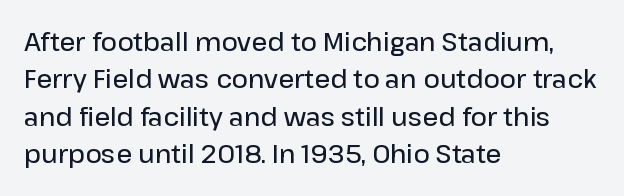
Q: Is the text bold? A: Semi-bold.
Q: Is the text italic (slanted)? A: No, it is upright.
Q: Is the text underlined? A: No.
Q: How is the paragraph aligned? A: Left-aligned.
Q: Is the spacing between letters normal or unusually wide? A: Normal.
Q: Is the spacing between lines tight, normal or loose? A: Normal.
